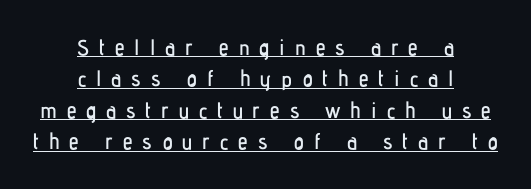
{"italic": "no", "underline": "yes", "align": "center", "line_spacing": "normal", "line_spacing_ratio": 1.43, "letter_spacing": "wide", "letter_spacing_em": 0.45, "glyph_px": 22}
